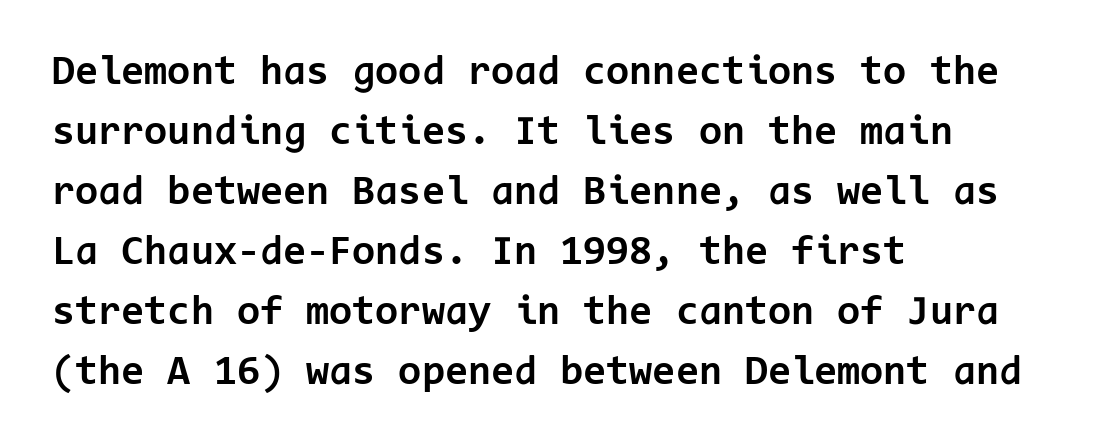
What kind of face is this? One without serifs — a sans. Short note: letters normally spaced. Spacing verdict: monospaced, one width for all characters. Nobody drew a line under any word here. Vertical spacing — default. The text block is weighted toward the left margin, trailing off unevenly rightward.
